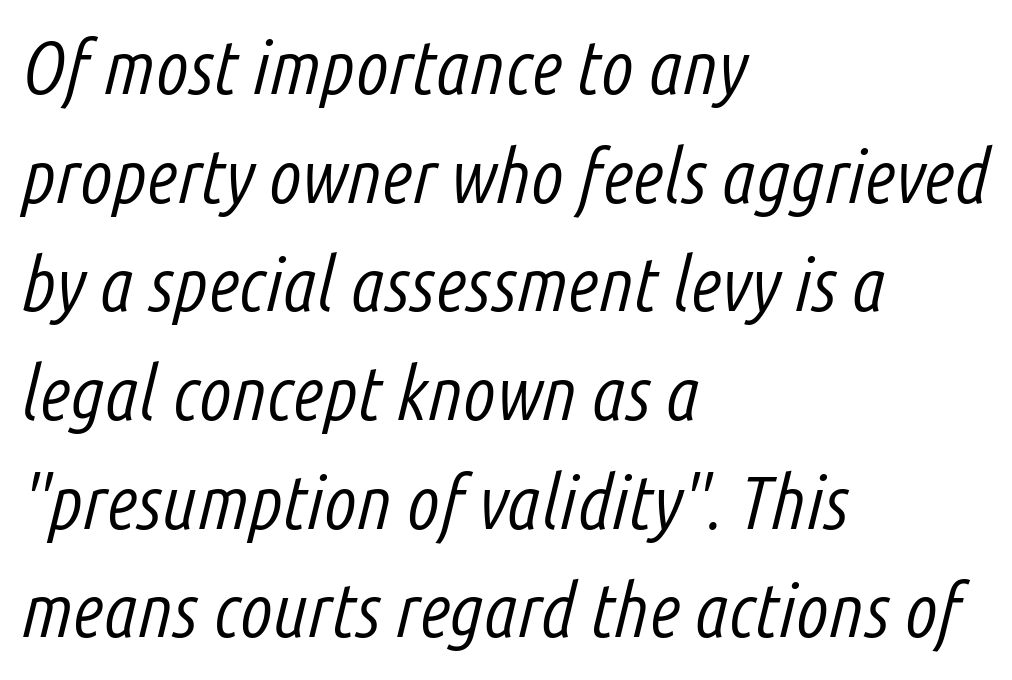
The image shows 76 px light, condensed type, italic (leaning right); set left-aligned, normal line spacing (1.43x), normal letter spacing, not underlined; low stroke contrast and a medium x-height.
